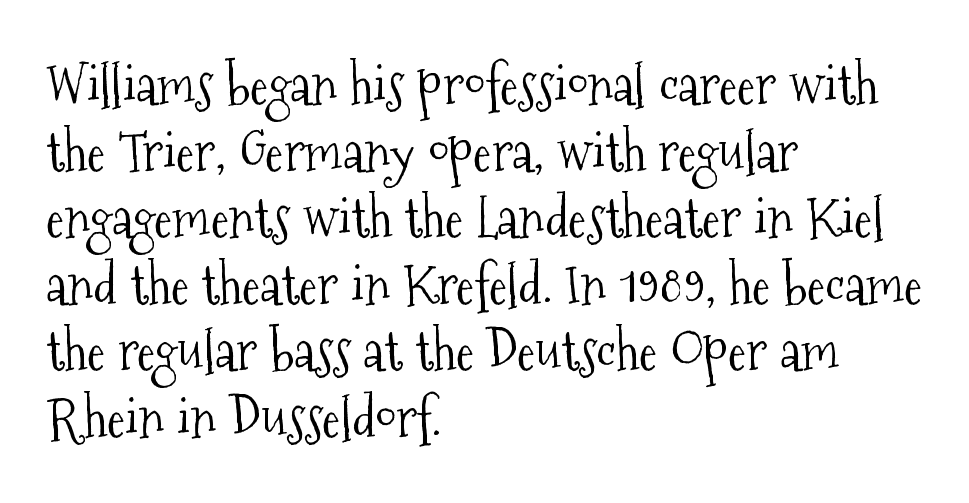
The image shows 55 px light, condensed serif type, upright; set left-aligned, line spacing 1.21x, normal letter spacing, not underlined; medium stroke contrast and a medium x-height.
